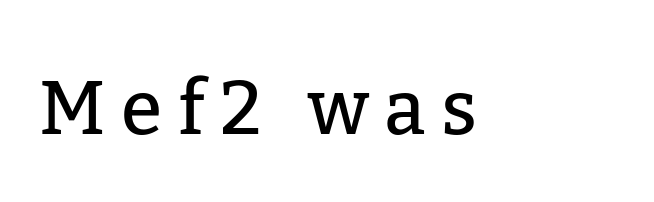
{"serif": "yes", "italic": "no", "width": "normal", "stroke_contrast": "low", "x_height": "medium", "monospaced": "no", "underline": "no", "letter_spacing": "wide", "letter_spacing_em": 0.21, "glyph_px": 75}
